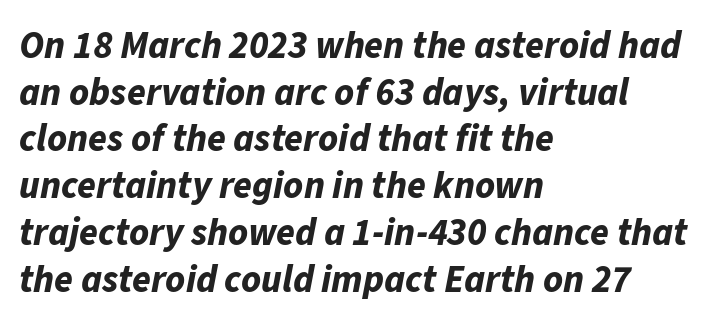
Q: Is the text bold? A: Yes.
Q: Is the text italic (slanted)? A: Yes, it leans right by about 11 degrees.
Q: Is the text underlined? A: No.
Q: How is the paragraph aligned? A: Left-aligned.
Q: Is the spacing between letters normal or unusually wide? A: Normal.
Q: Width (condensed, normal, or wide)? A: Normal.
Q: Stroke contrast? A: Low.
Q: x-height? A: Medium.
Q: Monospaced? A: No.
